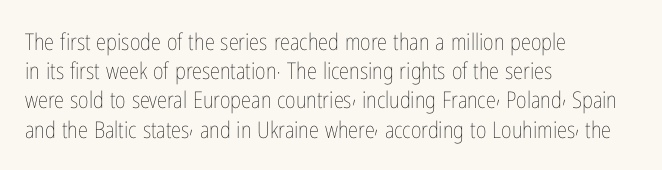
{"italic": "no", "bold": "no", "underline": "no", "align": "left", "line_spacing": "normal", "line_spacing_ratio": 1.27, "letter_spacing": "normal", "letter_spacing_em": 0.0, "glyph_px": 23}
